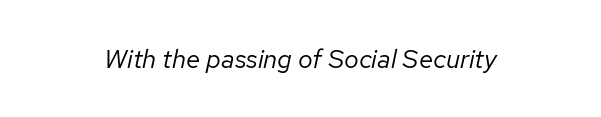
Caption: standard tracking, unaltered. Italic: yes, the glyphs are oblique. Ink coverage per letter is moderate at most. No word sits above an underline.
